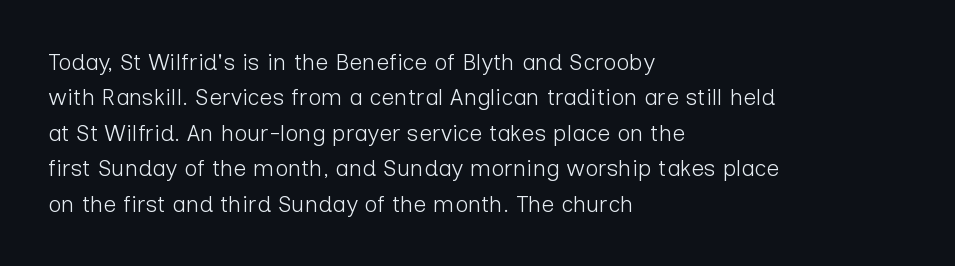
The image shows 23 px text type, upright; set left-aligned, normal line spacing (1.54x), normal letter spacing, not underlined.
